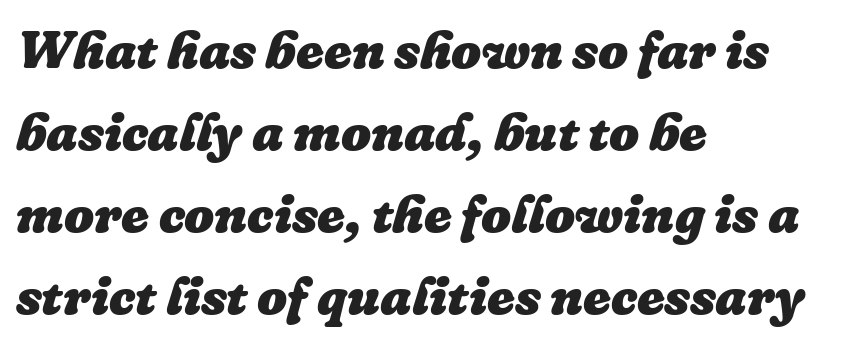
Q: Is the text bold? A: Yes.
Q: Is the text italic (slanted)? A: Yes, it leans right by about 16 degrees.
Q: Is the text underlined? A: No.
Q: How is the paragraph aligned? A: Left-aligned.
Q: Is the spacing between letters normal or unusually wide? A: Normal.
Q: Is the spacing between lines tight, normal or loose? A: Normal.
Q: Width (condensed, normal, or wide)? A: Normal.
Q: Stroke contrast? A: Low.
Q: x-height? A: Medium.
Q: Monospaced? A: No.
